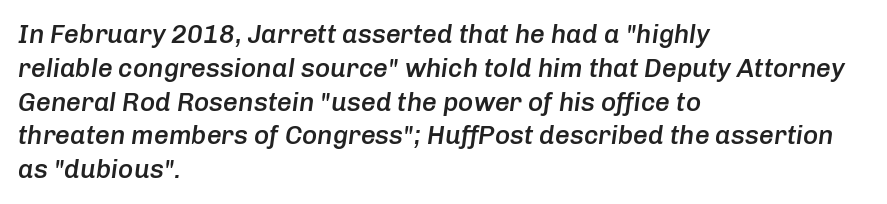
The image shows 26 px text type, italic (leaning right); set left-aligned, normal line spacing (1.3x), normal letter spacing, not underlined.
